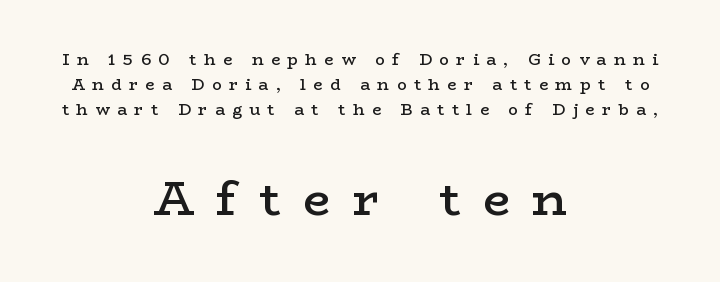
Q: Is the text bold? A: Semi-bold.
Q: Is the text italic (slanted)? A: No, it is upright.
Q: Is the typeface a serif or a sans-serif typeface? A: Serif.
Q: Is the text underlined? A: No.
Q: How is the paragraph aligned? A: Centered.
Q: Is the spacing between letters normal or unusually wide? A: Unusually wide.
Q: Is the spacing between lines tight, normal or loose? A: Normal.
Q: Which block of text is set in a larger size, the first (top) or the second (bottom)? A: The second (bottom) one.
Q: Width (condensed, normal, or wide)? A: Wide.
Q: Stroke contrast? A: Low.
Q: x-height? A: Medium.
Q: Monospaced? A: No.
